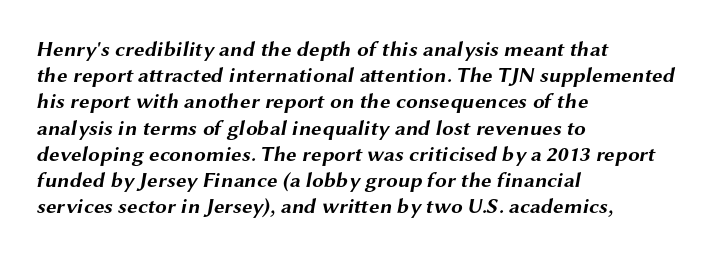
Q: Is the text bold? A: Yes.
Q: Is the text underlined? A: No.
Q: How is the paragraph aligned? A: Left-aligned.
Q: Is the spacing between letters normal or unusually wide? A: Normal.
Q: Is the spacing between lines tight, normal or loose? A: Normal.
